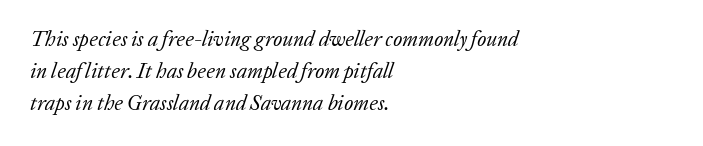
Inter-character spacing is left at the font's built-in metrics. All the whitespace from short lines collects on the right. One glance says typical: line gaps are just what's usual. The typeface has the unassuming heft of standard copy or less. The glyphs look as if they've been sheared to an angle. Has an underline been added? It has not.
